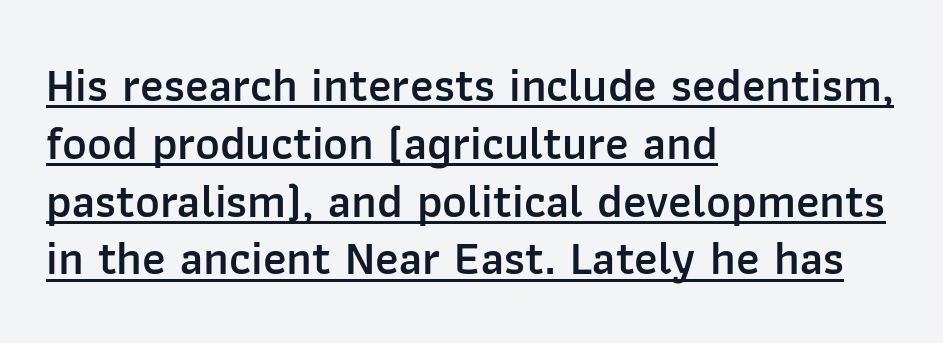
The image shows 47 px semibold sans-serif type, upright; set left-aligned, line spacing 1.23x, normal letter spacing, underlined; low stroke contrast and a medium x-height.
